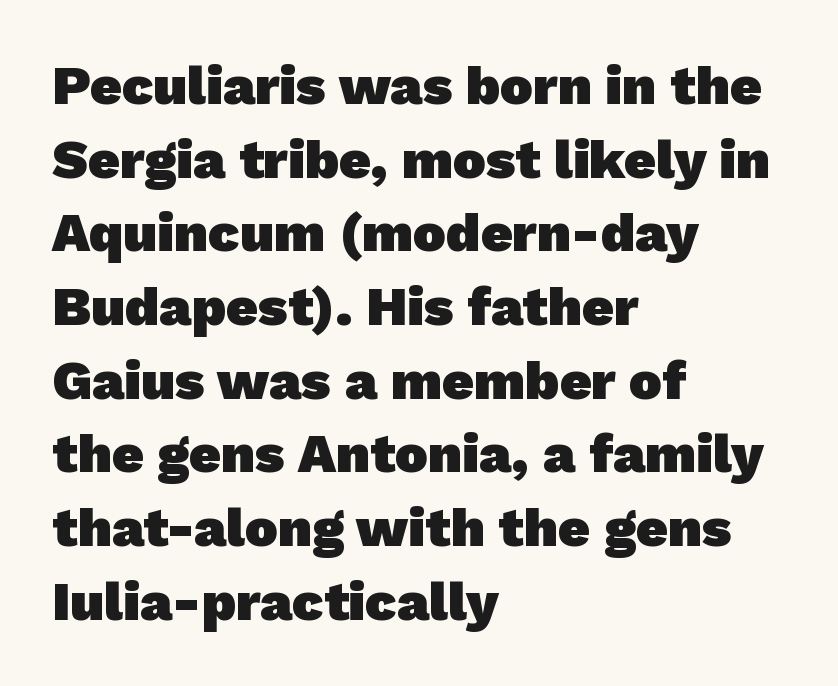
The image shows 55 px heavy sans-serif type; set left-aligned, normal line spacing (1.34x), normal letter spacing, not underlined; low stroke contrast and a medium x-height.
